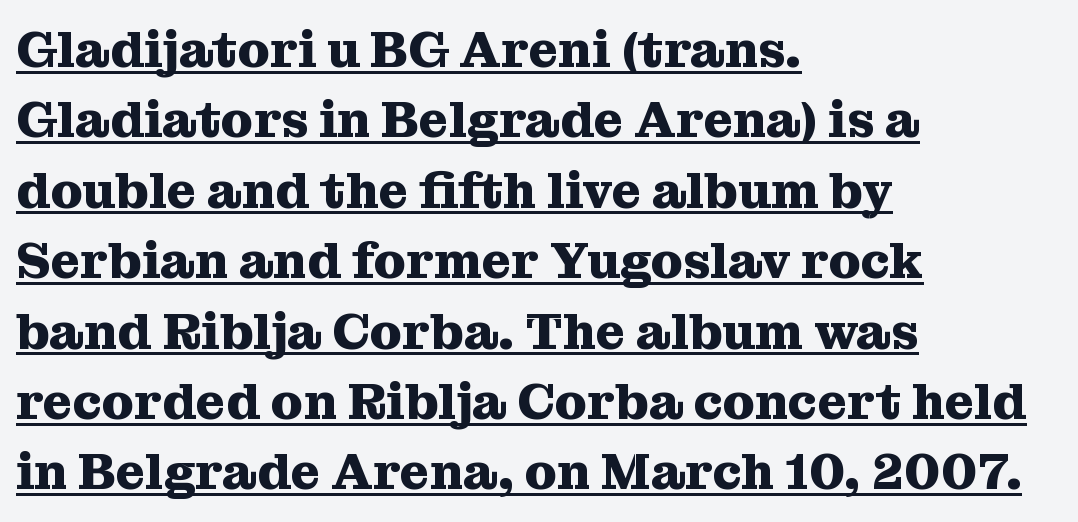
{"serif": "yes", "italic": "no", "bold": "yes", "weight": "heavy", "width": "normal", "stroke_contrast": "medium", "x_height": "medium", "monospaced": "no", "underline": "yes", "align": "left", "line_spacing": "normal", "line_spacing_ratio": 1.38, "letter_spacing": "normal", "letter_spacing_em": 0.0, "glyph_px": 51}
